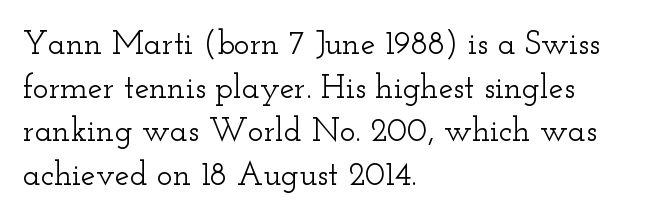
This sample is left-justified, so line endings fall wherever the words run out. Between one letter and the next there's only the usual sliver of space. Regarding serifs, this sample has them. Do the letters lean? They stand straight. Is there much room between lines? A standard amount, neither cramped nor airy. Here the designer chose a conventional face with non-uniform glyph widths.
